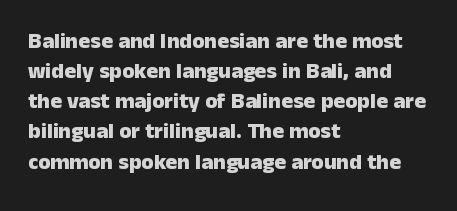
Q: Is the text bold? A: Yes.
Q: Is the text italic (slanted)? A: No, it is upright.
Q: Is the text underlined? A: No.
Q: How is the paragraph aligned? A: Left-aligned.
Q: Is the spacing between letters normal or unusually wide? A: Normal.
Q: Is the spacing between lines tight, normal or loose? A: Normal.
